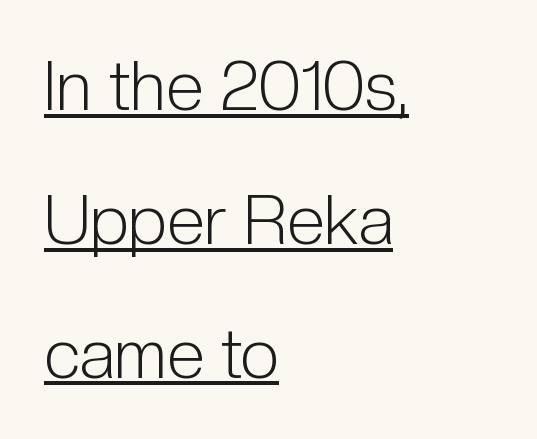
Q: Is the text bold? A: No.
Q: Is the text italic (slanted)? A: No, it is upright.
Q: Is the typeface a serif or a sans-serif typeface? A: Sans-serif.
Q: Is the text underlined? A: Yes.
Q: How is the paragraph aligned? A: Left-aligned.
Q: Is the spacing between letters normal or unusually wide? A: Normal.
Q: Is the spacing between lines tight, normal or loose? A: Loose.
Q: Width (condensed, normal, or wide)? A: Condensed.
Q: Stroke contrast? A: Low.
Q: x-height? A: Medium.
Q: Monospaced? A: No.
